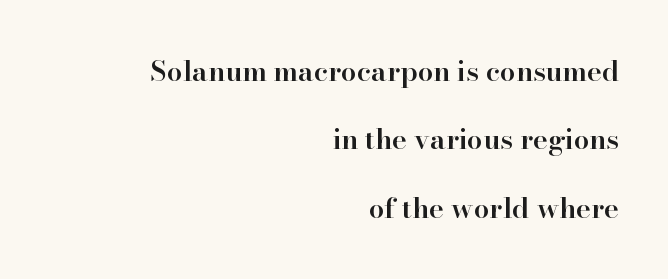
In terms of letterspacing, this is plain default setting. Underline: absent. Vertical strokes here are truly vertical. Is the type bold? Partly — it's a semibold, heavier than regular but not fully bold. Layout note: lines flush right. Each letter keeps its own natural width here, so spacing adapts to shape.
